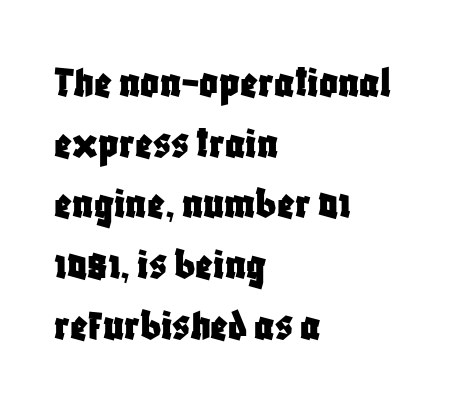
The image shows 46 px condensed sans-serif type, upright; set left-aligned, normal line spacing (1.32x), normal letter spacing, not underlined; low stroke contrast and a large x-height.
